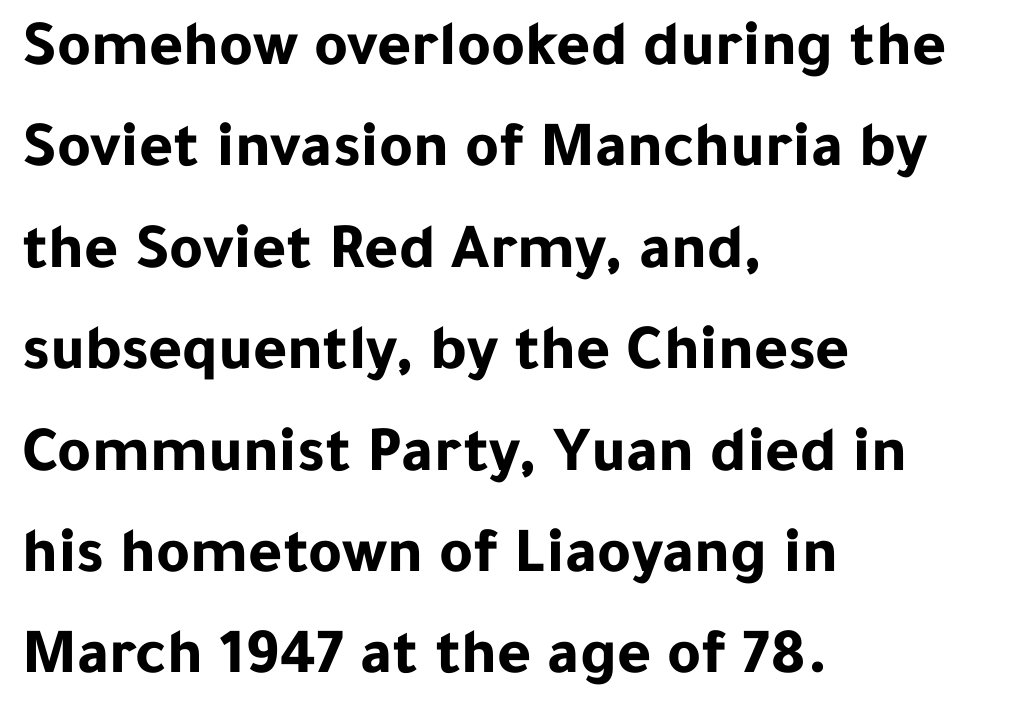
Q: Is the text bold? A: Yes.
Q: Is the text italic (slanted)? A: No, it is upright.
Q: Is the typeface a serif or a sans-serif typeface? A: Sans-serif.
Q: Is the text underlined? A: No.
Q: How is the paragraph aligned? A: Left-aligned.
Q: Is the spacing between letters normal or unusually wide? A: Normal.
Q: Is the spacing between lines tight, normal or loose? A: Normal.
Q: Width (condensed, normal, or wide)? A: Normal.
Q: Stroke contrast? A: Low.
Q: x-height? A: Medium.
Q: Monospaced? A: No.
